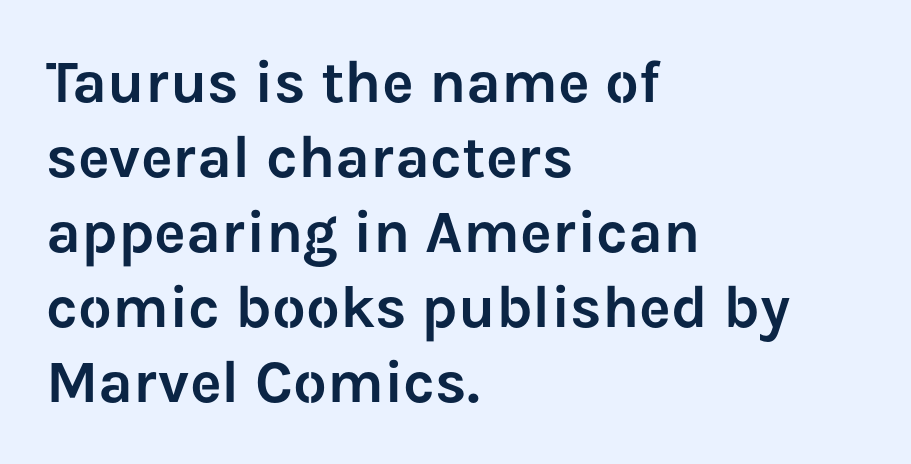
The line-height multiplier appears to be the usual default. Spacing verdict: proportional, widths tailored to each character. Every row of glyphs begins at an identical x-position on the left. These lines were composed using upright roman letters. The type is set solid horizontally, with unmodified tracking.
